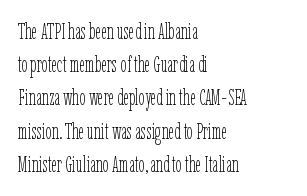
{"italic": "no", "bold": "no", "underline": "no", "align": "left", "line_spacing": "normal", "line_spacing_ratio": 1.51, "letter_spacing": "normal", "letter_spacing_em": 0.0, "glyph_px": 22}
